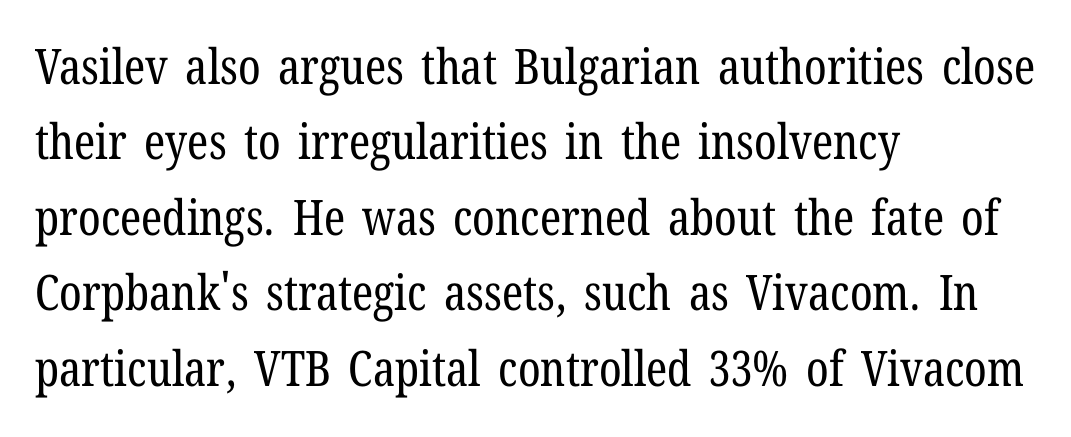
Q: Is the text bold? A: No.
Q: Is the text italic (slanted)? A: No, it is upright.
Q: Is the typeface a serif or a sans-serif typeface? A: Serif.
Q: Is the text underlined? A: No.
Q: How is the paragraph aligned? A: Left-aligned.
Q: Is the spacing between letters normal or unusually wide? A: Normal.
Q: Is the spacing between lines tight, normal or loose? A: Normal.
Q: Width (condensed, normal, or wide)? A: Condensed.
Q: Stroke contrast? A: Low.
Q: x-height? A: Medium.
Q: Monospaced? A: No.
